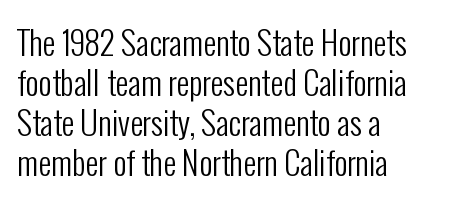
The image shows 32 px regular-weight, condensed sans-serif type, upright; set left-aligned, normal line spacing (1.25x), normal letter spacing, not underlined; low stroke contrast and a medium x-height.
